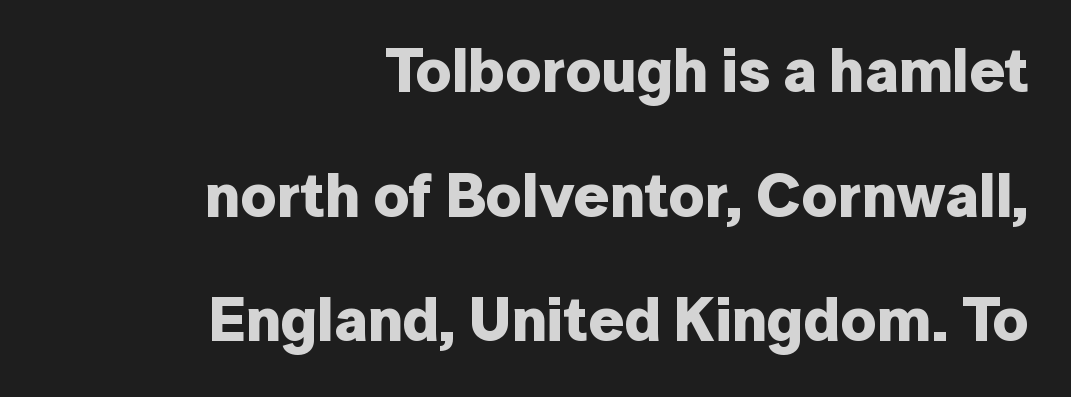
Q: Is the text bold? A: Yes.
Q: Is the text italic (slanted)? A: No, it is upright.
Q: Is the typeface a serif or a sans-serif typeface? A: Sans-serif.
Q: Is the text underlined? A: No.
Q: How is the paragraph aligned? A: Right-aligned.
Q: Is the spacing between letters normal or unusually wide? A: Normal.
Q: Is the spacing between lines tight, normal or loose? A: Loose.
Q: Width (condensed, normal, or wide)? A: Normal.
Q: Stroke contrast? A: Low.
Q: x-height? A: Medium.
Q: Monospaced? A: No.
